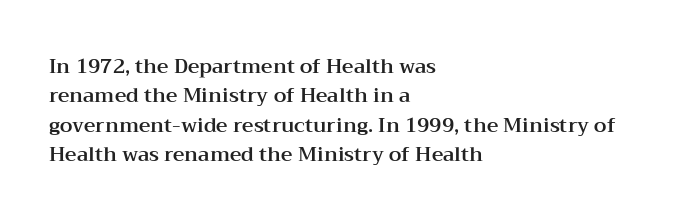
The image shows 20 px text type, upright; set left-aligned, normal line spacing (1.47x), normal letter spacing, not underlined.
